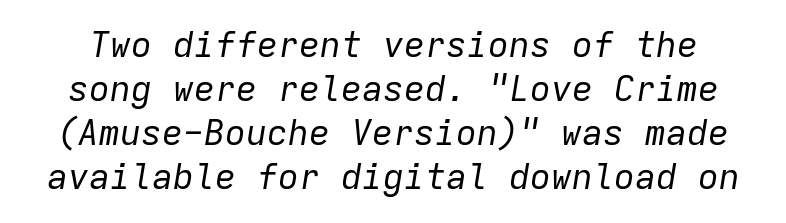
Nothing heavy about these letters — not bold at all. Vertical spacing — default. Only glyphs here, with clear space below each row. The rendering applies a slant to the glyphs.
